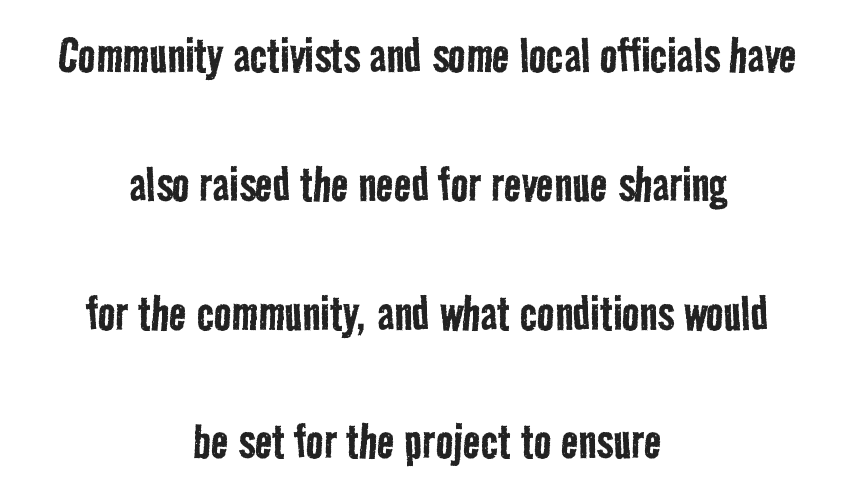
Weight class: somewhere from thin through regular. Proportional: the letters do not fall into vertical columns. Honestly, the rows look like they've been pulled way apart. A typesetter would call this zero additional tracking. Each letter's strokes conclude bluntly, with no projecting serifs.
